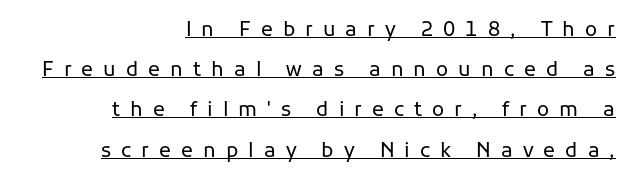
Q: Is the text bold? A: No.
Q: Is the text italic (slanted)? A: No, it is upright.
Q: Is the text underlined? A: Yes.
Q: How is the paragraph aligned? A: Right-aligned.
Q: Is the spacing between letters normal or unusually wide? A: Unusually wide.
Q: Is the spacing between lines tight, normal or loose? A: Loose.
